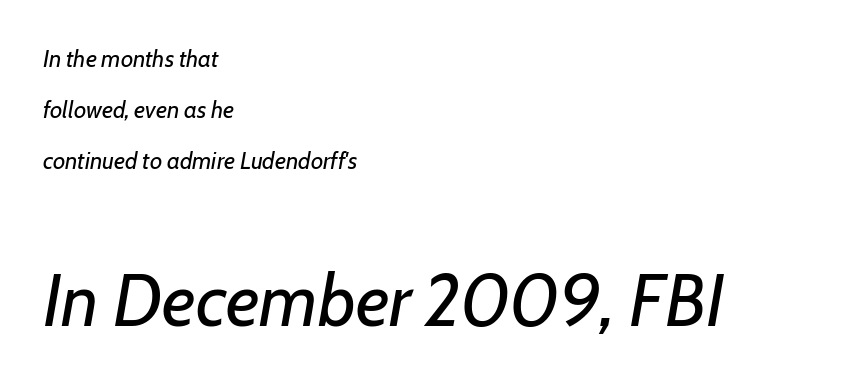
The image shows 73 px regular-weight type, italic (leaning right); set left-aligned, loose line spacing (2.13x), normal letter spacing, not underlined; the second (bottom) block is 3.04x larger; low stroke contrast and a medium x-height.
